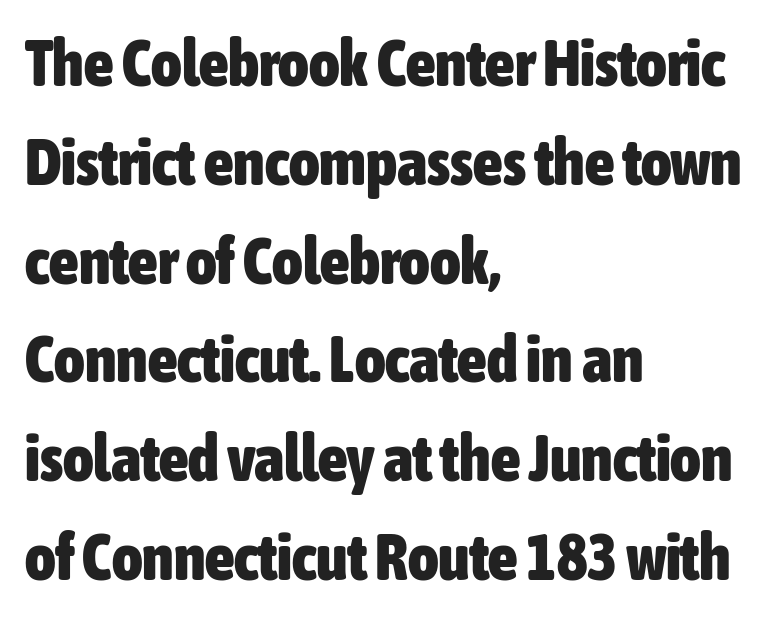
Q: Is the text bold? A: Yes.
Q: Is the text italic (slanted)? A: No, it is upright.
Q: Is the typeface a serif or a sans-serif typeface? A: Sans-serif.
Q: Is the text underlined? A: No.
Q: How is the paragraph aligned? A: Left-aligned.
Q: Is the spacing between letters normal or unusually wide? A: Normal.
Q: Is the spacing between lines tight, normal or loose? A: Normal.
Q: Width (condensed, normal, or wide)? A: Condensed.
Q: Stroke contrast? A: Low.
Q: x-height? A: Medium.
Q: Monospaced? A: No.
